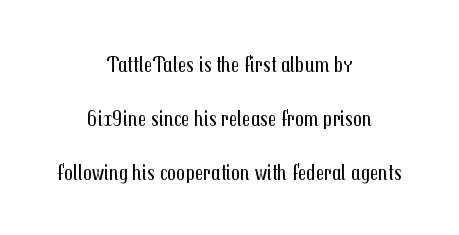
The image shows 22 px text type, upright; set centered, loose line spacing (2.45x), normal letter spacing, not underlined.
